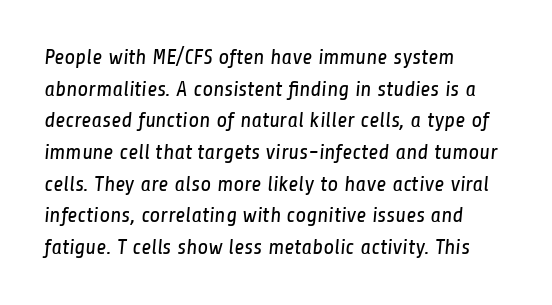
{"bold": "no", "underline": "no", "align": "left", "line_spacing": "normal", "line_spacing_ratio": 1.44, "letter_spacing": "normal", "letter_spacing_em": 0.0, "glyph_px": 22}
